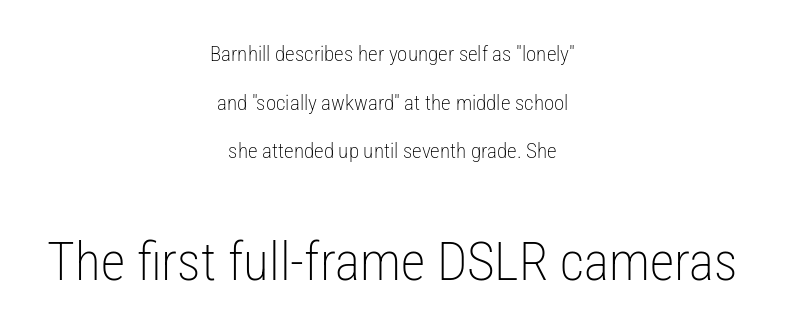
The image shows 53 px light, condensed sans-serif type, upright; set centered, loose line spacing (2.32x), normal letter spacing, not underlined; the second (bottom) block is 2.52x larger; low stroke contrast and a medium x-height.
